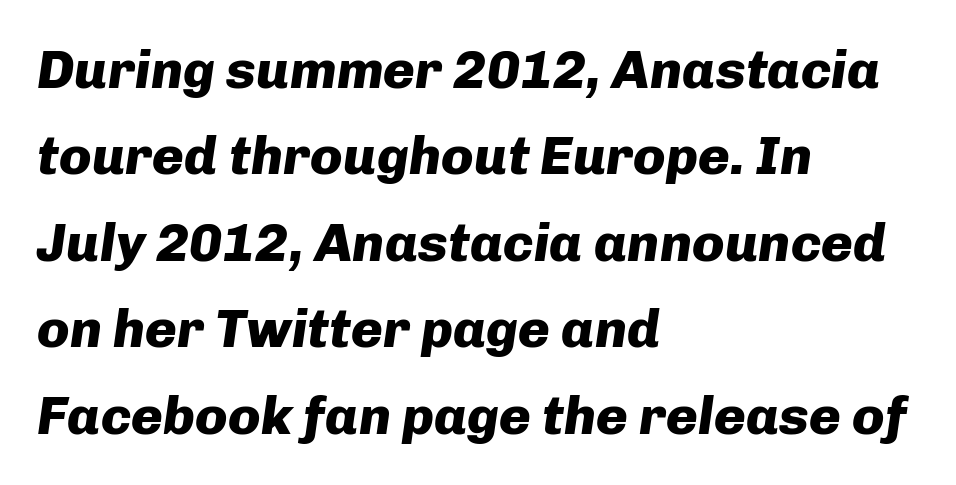
The zone under the glyphs is completely vacant. Evenly set lines give the paragraph a standard silhouette. Glyph-to-glyph distance matches everyday printed text. Do the characters align in a grid? No, the font is proportional.
